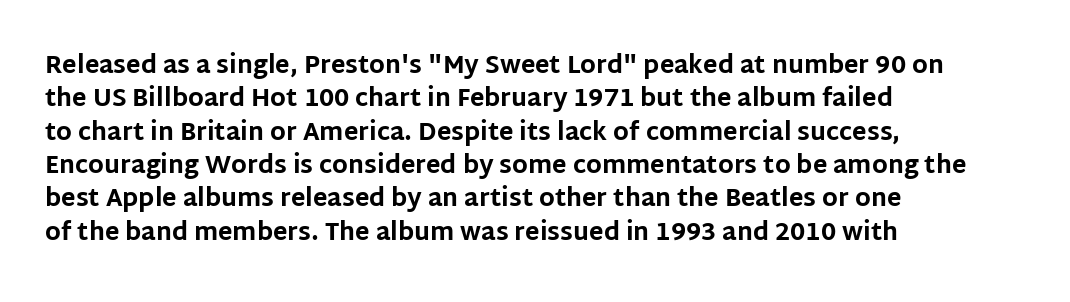
You can tell it's not italic because the verticals are truly vertical. Descender tails drop into unmarked territory. Baseline-to-baseline distance is the conventional proportion of letter height. Nobody touched the tracking dial on this one. Thick stems and heavy bowls — unmistakably bold. One-word summary of the alignment: left.
